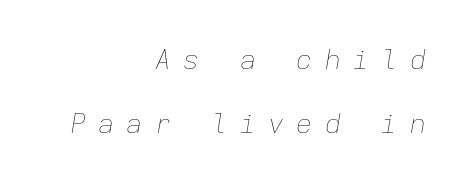
{"italic": "yes", "lean": "right", "slant_degrees": 9, "bold": "no", "underline": "no", "align": "right", "line_spacing": "loose", "line_spacing_ratio": 2.38, "letter_spacing": "wide", "letter_spacing_em": 0.45, "glyph_px": 27}
